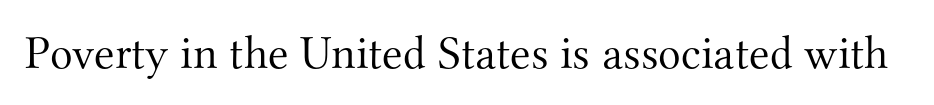
{"serif": "yes", "italic": "no", "bold": "no", "weight": "light", "width": "normal", "stroke_contrast": "medium", "x_height": "small", "monospaced": "no", "underline": "no", "letter_spacing": "normal", "letter_spacing_em": 0.0, "glyph_px": 47}
